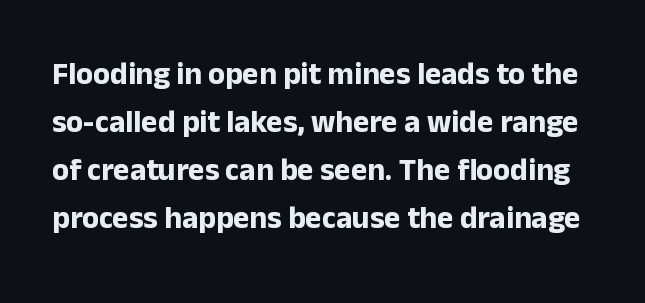
Q: Is the text bold? A: Yes.
Q: Is the text italic (slanted)? A: No, it is upright.
Q: Is the typeface a serif or a sans-serif typeface? A: Sans-serif.
Q: Is the text underlined? A: No.
Q: Is the spacing between letters normal or unusually wide? A: Normal.
Q: Is the spacing between lines tight, normal or loose? A: Normal.
Q: Width (condensed, normal, or wide)? A: Normal.
Q: Stroke contrast? A: Low.
Q: x-height? A: Medium.
Q: Monospaced? A: No.
